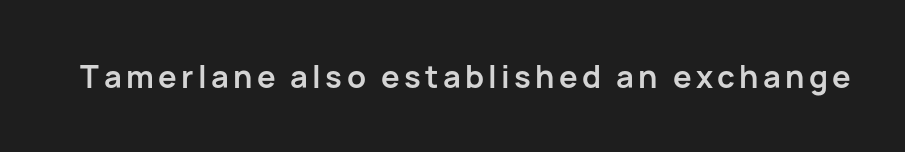
The image shows 31 px semibold sans-serif type, upright; set not underlined; low stroke contrast and a medium x-height.
